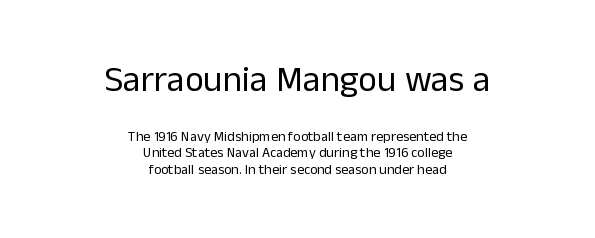
{"serif": "no", "italic": "no", "bold": "no", "weight": "regular", "width": "normal", "stroke_contrast": "low", "x_height": "medium", "monospaced": "no", "underline": "no", "align": "center", "line_spacing_ratio": 1.19, "letter_spacing": "normal", "letter_spacing_em": 0.0, "larger_block": "first", "size_ratio": 2.57, "glyph_px": 36}
